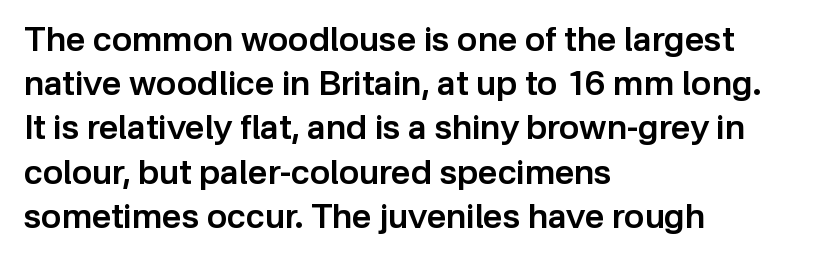
The image shows 34 px semibold sans-serif type, upright; set left-aligned, normal line spacing (1.3x), normal letter spacing, not underlined; low stroke contrast and a medium x-height.
